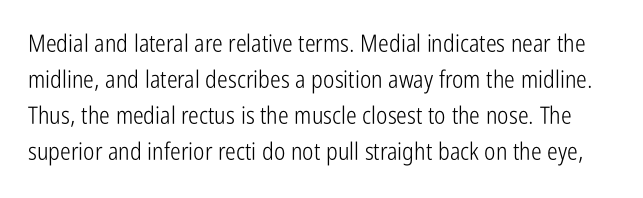
Q: Is the text bold? A: No.
Q: Is the text italic (slanted)? A: No, it is upright.
Q: Is the text underlined? A: No.
Q: Is the spacing between letters normal or unusually wide? A: Normal.
Q: Is the spacing between lines tight, normal or loose? A: Normal.
